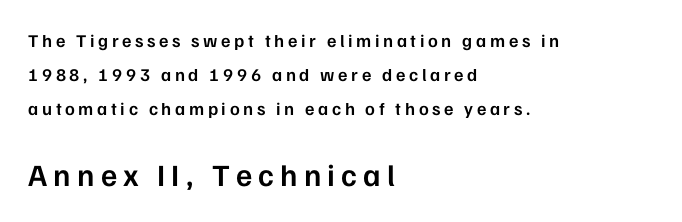
Serifs: no, the terminals of the letterforms are clean. Does the weight exceed regular? Yes, but only to semibold. This rendering features lettering with no underline. Each letter keeps its own natural width here, so spacing adapts to shape. Does the bottom block carry the larger type? Yes, it does. Every character sits straight up, as roman type does.
